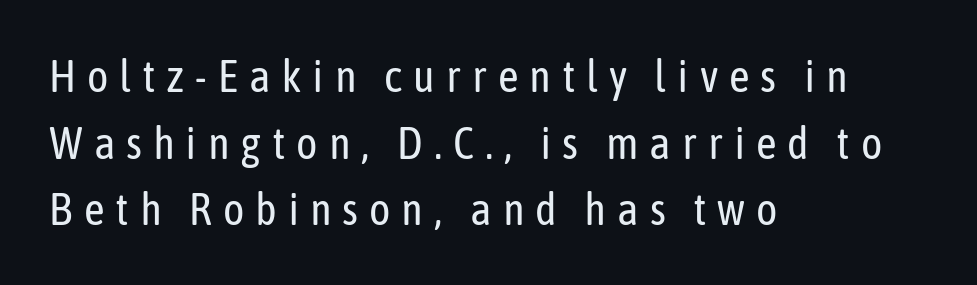
The image shows 45 px regular-weight, condensed sans-serif type, upright; set left-aligned, normal line spacing (1.48x), unusually wide letter spacing (+0.24 em), not underlined; low stroke contrast and a medium x-height.
